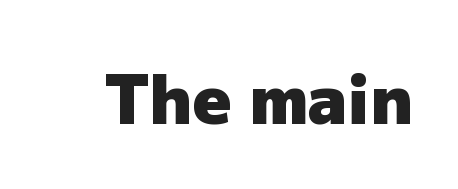
Plain, unruled lines of type. Looks like regular typesetting: each glyph gets only the width it needs. Designer's note — italics off, roman on. This is sans-serif lettering, the kind often seen on screens and signage.
